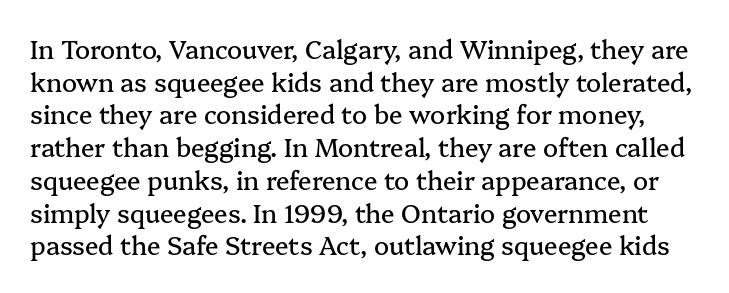
The image shows 25 px text type, upright; set normal line spacing (1.31x), normal letter spacing, not underlined.
